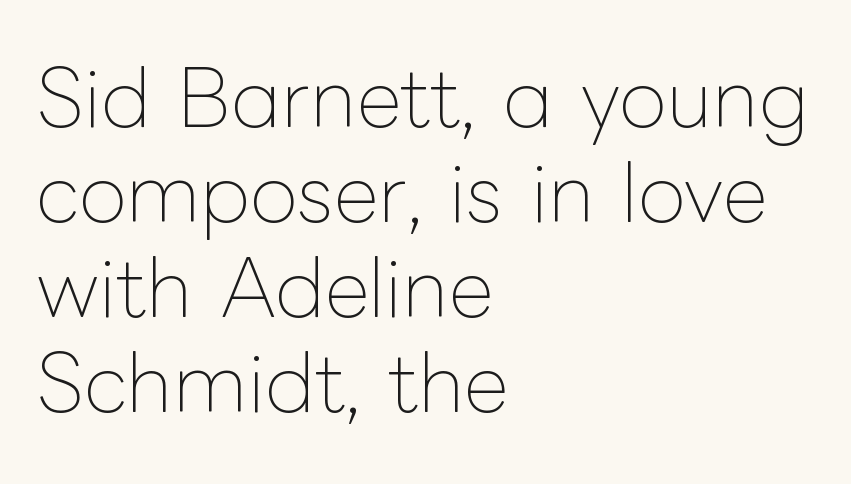
Q: Is the text bold? A: No.
Q: Is the text italic (slanted)? A: No, it is upright.
Q: Is the text underlined? A: No.
Q: How is the paragraph aligned? A: Left-aligned.
Q: Is the spacing between letters normal or unusually wide? A: Normal.
Q: Width (condensed, normal, or wide)? A: Normal.
Q: Stroke contrast? A: Low.
Q: x-height? A: Medium.
Q: Monospaced? A: No.
